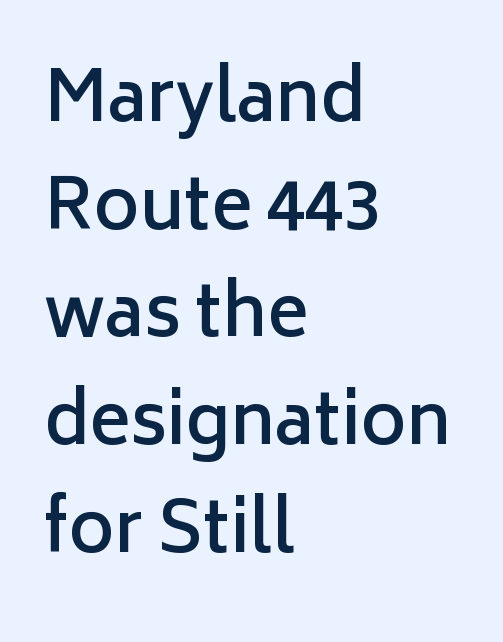
Q: Is the text bold? A: Semi-bold.
Q: Is the text italic (slanted)? A: No, it is upright.
Q: Is the typeface a serif or a sans-serif typeface? A: Sans-serif.
Q: Is the text underlined? A: No.
Q: How is the paragraph aligned? A: Left-aligned.
Q: Is the spacing between letters normal or unusually wide? A: Normal.
Q: Is the spacing between lines tight, normal or loose? A: Normal.
Q: Width (condensed, normal, or wide)? A: Normal.
Q: Stroke contrast? A: Low.
Q: x-height? A: Medium.
Q: Monospaced? A: No.
